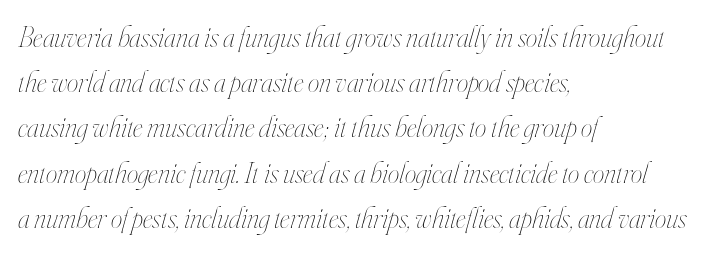
Q: Is the text bold? A: No.
Q: Is the text italic (slanted)? A: Yes, it leans right by about 16 degrees.
Q: Is the text underlined? A: No.
Q: How is the paragraph aligned? A: Left-aligned.
Q: Is the spacing between letters normal or unusually wide? A: Normal.
Q: Is the spacing between lines tight, normal or loose? A: Normal.
Q: Width (condensed, normal, or wide)? A: Condensed.
Q: Stroke contrast? A: High.
Q: x-height? A: Small.
Q: Monospaced? A: No.
